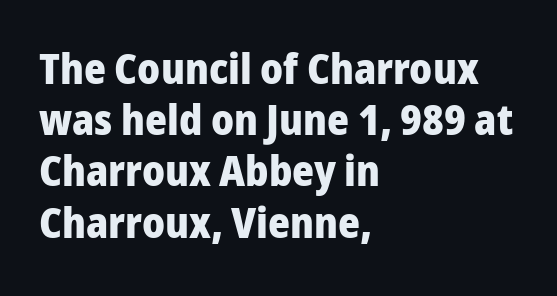
The image shows 42 px heavy sans-serif type, upright; set left-aligned, line spacing 1.22x, normal letter spacing, not underlined; low stroke contrast and a medium x-height.
